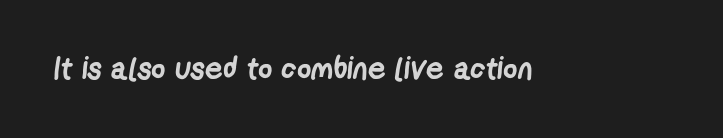
Caption: bold face, heavy strokes. Each letter's strokes conclude bluntly, with no projecting serifs. Compared with typical body copy, the letter spacing here is the same. Bare-footed words on every line. Each letter keeps its own natural width here, so spacing adapts to shape.
